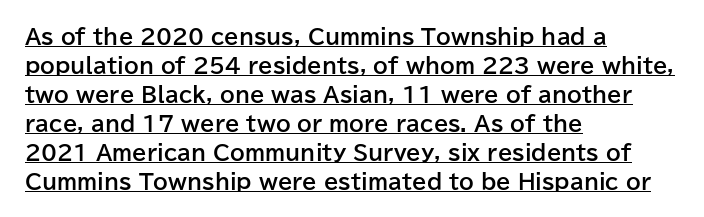
The image shows 21 px bold type, upright; set left-aligned, normal line spacing (1.38x), normal letter spacing, underlined.
